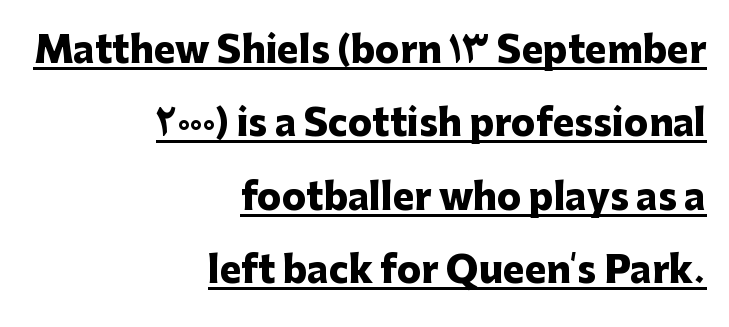
A sans-serif font was chosen for this passage. Is there an underline? Yes — a line sits under the letters. The lettering holds an erect, upright posture throughout. The type is set solid horizontally, with unmodified tracking. Summary of weight: heavy, a full bold.
